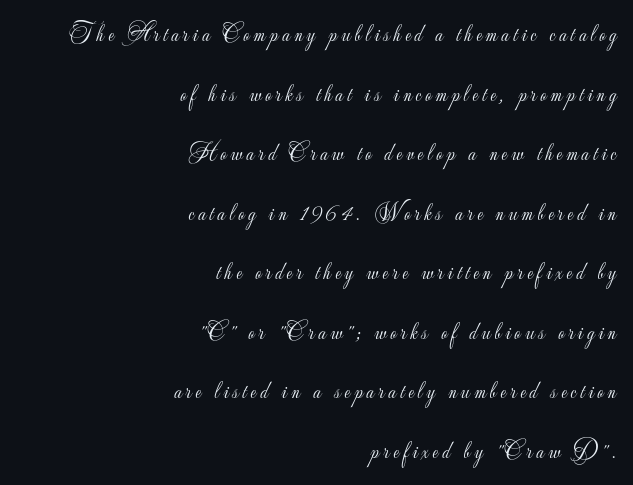
Leading is clearly above the norm, producing a sparse column. Does the copy run flush right? Yes — the right margin is perfectly even. The space beneath each line is pristine and unruled. Nothing heavy about these letters — not bold at all.
